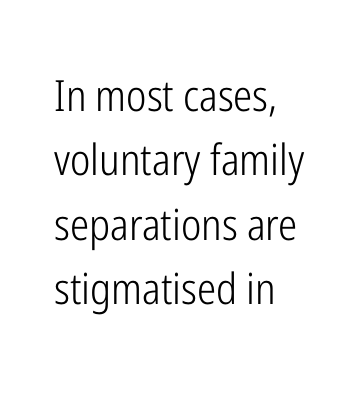
{"serif": "no", "italic": "no", "bold": "no", "weight": "light", "width": "condensed", "stroke_contrast": "low", "x_height": "medium", "monospaced": "no", "underline": "no", "align": "left", "line_spacing": "normal", "line_spacing_ratio": 1.5, "letter_spacing": "normal", "letter_spacing_em": 0.0, "glyph_px": 43}
